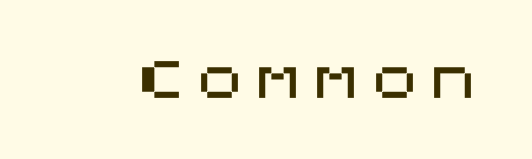
The passage shown is typeset with a sans-serif family. The letters stand upright; this is a roman face. Any mark beneath the type? The region is blank.
